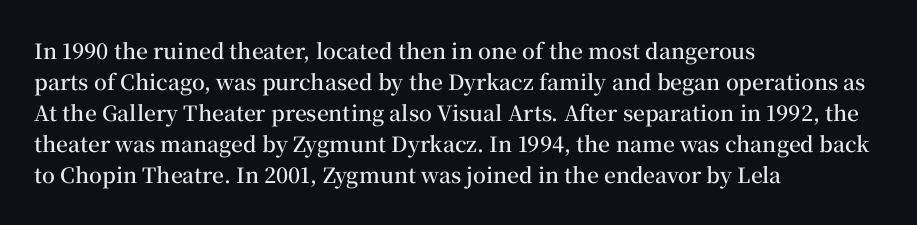
The image shows 21 px text type, upright; set left-aligned, normal line spacing (1.48x), normal letter spacing, not underlined.
